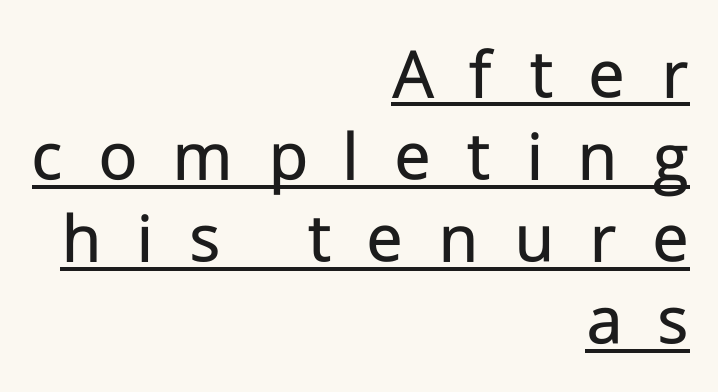
Is this a sans? Yes — the strokes have no serifs. The letters advance in unequal steps, a hallmark of proportional type. Stem width sits at or under what a default text font uses. This sample uses an upright cut, with every glyph sitting square on the baseline.
